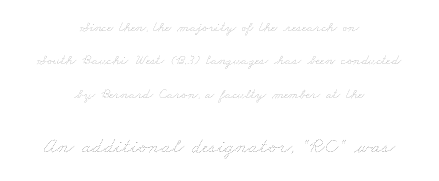
{"bold": "no", "underline": "no", "align": "center", "line_spacing": "loose", "line_spacing_ratio": 2.38, "letter_spacing": "normal", "letter_spacing_em": 0.0, "larger_block": "second", "size_ratio": 1.5, "glyph_px": 21}
